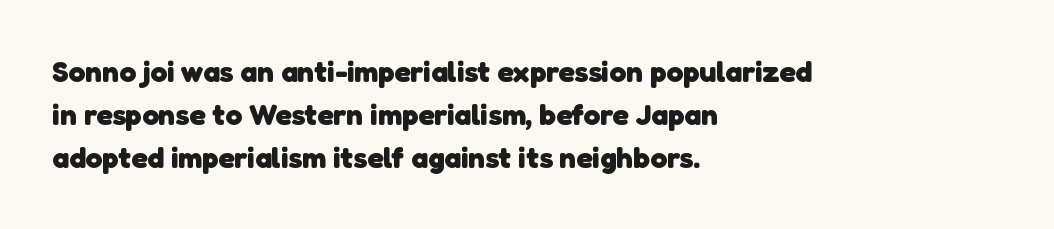
A student would call this left alignment; a typographer would say flush left, rag right. These lines carry a lot of weight — the face is fully bold. Tracking here is standard; glyphs follow each other at the usual distance. These lines are composed in type without serifs.
